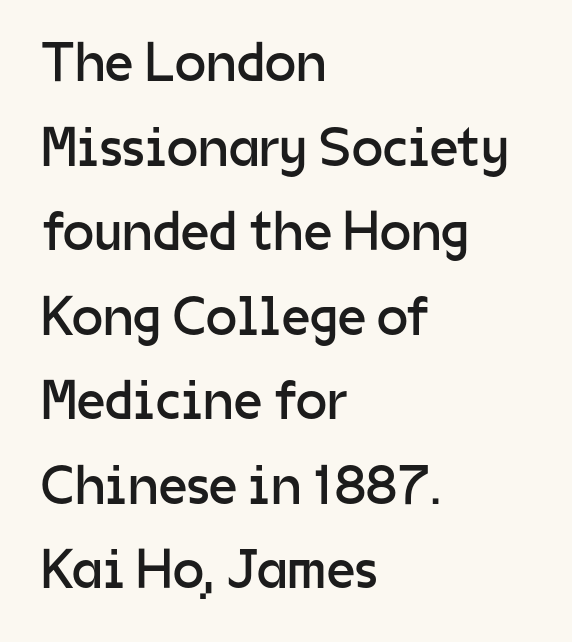
No italicization has been applied; the sample stays upright. Vertically, the passage feels balanced, rows spaced as you'd expect. Notice how the passage keeps a crisp vertical edge on the left only. Beneath every word, the page is bare.
